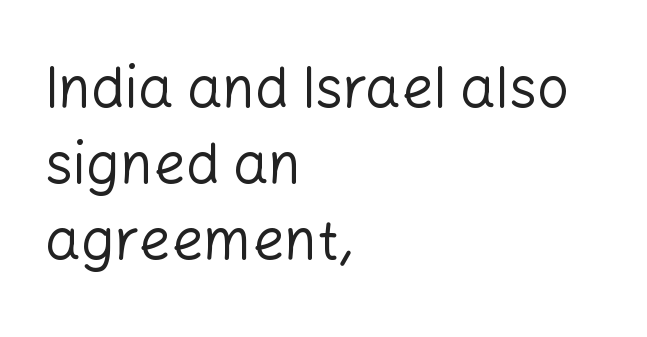
Q: Is the text bold? A: No.
Q: Is the text italic (slanted)? A: No, it is upright.
Q: Is the typeface a serif or a sans-serif typeface? A: Sans-serif.
Q: Is the text underlined? A: No.
Q: How is the paragraph aligned? A: Left-aligned.
Q: Is the spacing between letters normal or unusually wide? A: Normal.
Q: Is the spacing between lines tight, normal or loose? A: Normal.
Q: Width (condensed, normal, or wide)? A: Normal.
Q: Stroke contrast? A: Low.
Q: x-height? A: Medium.
Q: Monospaced? A: No.
